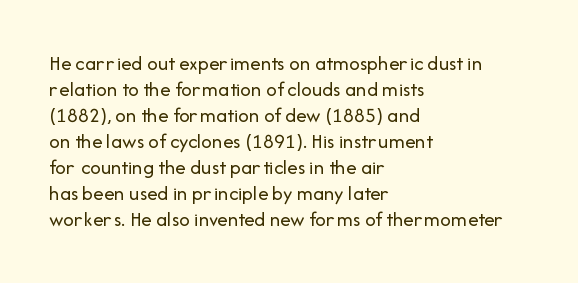
{"italic": "no", "bold": "no", "underline": "no", "align": "left", "line_spacing_ratio": 1.24, "letter_spacing": "normal", "letter_spacing_em": 0.0, "glyph_px": 21}
